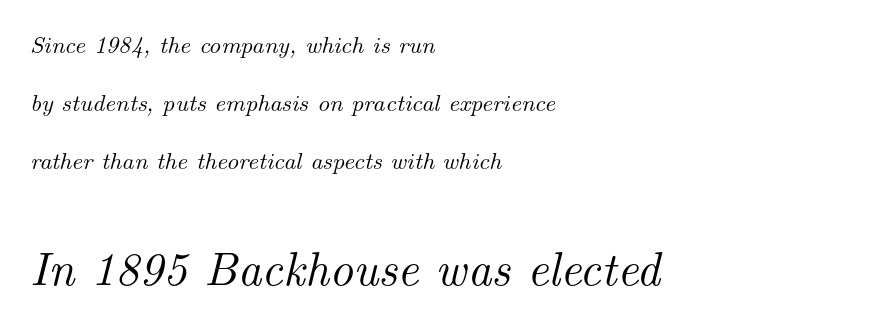
Does extra space separate the letters? No, they use regular spacing. These lines are composed in type with serifs. A typesetter would call this leading open, well beyond the default. Which margin do the lines hug? The left one — the right edge is uneven. The text carries the slant typical of an italic or oblique font. The passage shown begins with its smaller block and ends with its larger one.
